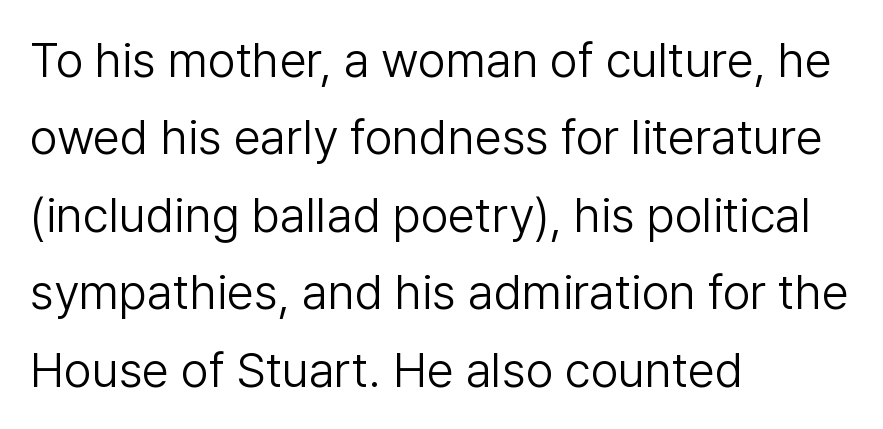
Q: Is the text bold? A: No.
Q: Is the text italic (slanted)? A: No, it is upright.
Q: Is the typeface a serif or a sans-serif typeface? A: Sans-serif.
Q: Is the text underlined? A: No.
Q: How is the paragraph aligned? A: Left-aligned.
Q: Is the spacing between letters normal or unusually wide? A: Normal.
Q: Is the spacing between lines tight, normal or loose? A: Normal.
Q: Width (condensed, normal, or wide)? A: Normal.
Q: Stroke contrast? A: Low.
Q: x-height? A: Medium.
Q: Monospaced? A: No.
